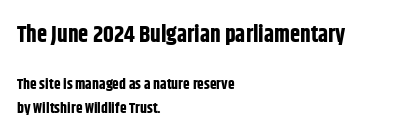
Q: Is the text bold? A: Yes.
Q: Is the text italic (slanted)? A: No, it is upright.
Q: Is the text underlined? A: No.
Q: How is the paragraph aligned? A: Left-aligned.
Q: Is the spacing between letters normal or unusually wide? A: Normal.
Q: Is the spacing between lines tight, normal or loose? A: Normal.
Q: Which block of text is set in a larger size, the first (top) or the second (bottom)? A: The first (top) one.
